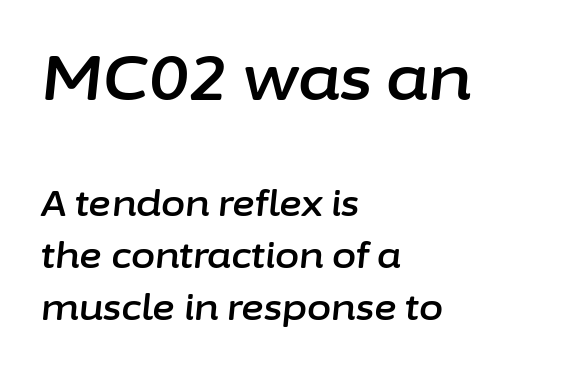
The image shows 62 px text type, italic (leaning right); set left-aligned, normal line spacing (1.48x), normal letter spacing, not underlined; the first (top) block is 1.77x larger; low stroke contrast and a medium x-height.
